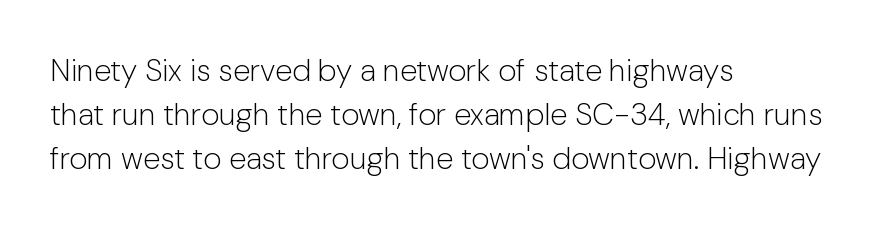
Q: Is the text bold? A: No.
Q: Is the text italic (slanted)? A: No, it is upright.
Q: Is the typeface a serif or a sans-serif typeface? A: Sans-serif.
Q: Is the text underlined? A: No.
Q: How is the paragraph aligned? A: Left-aligned.
Q: Is the spacing between letters normal or unusually wide? A: Normal.
Q: Is the spacing between lines tight, normal or loose? A: Normal.
Q: Width (condensed, normal, or wide)? A: Normal.
Q: Stroke contrast? A: Low.
Q: x-height? A: Medium.
Q: Monospaced? A: No.
